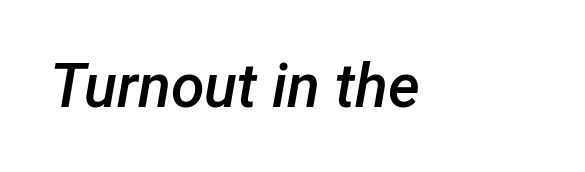
The image shows 61 px semibold type, italic (leaning right); set normal letter spacing, not underlined; low stroke contrast and a medium x-height.
